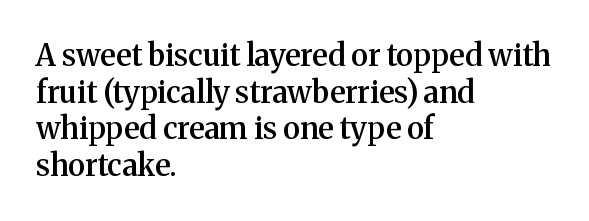
Old-style or modern, the face here clearly has serifs. A typesetter would call this proportional, since set widths differ per character. The rendering anchors every line to the left-hand side. Caption: standard tracking, unaltered.
